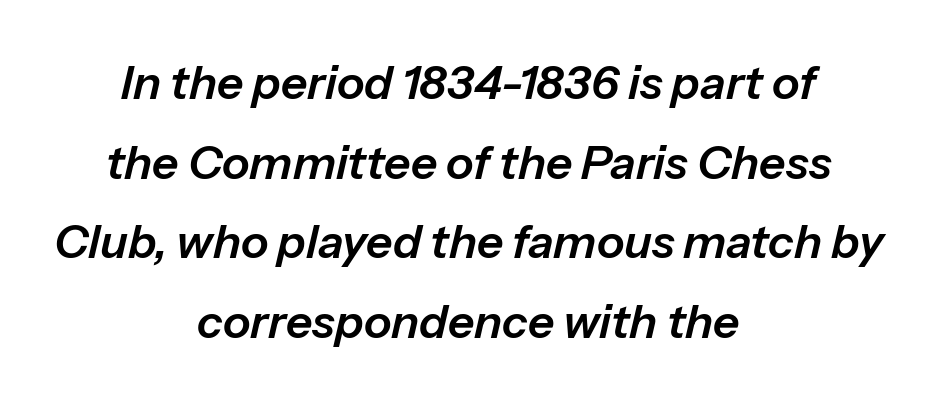
The image shows 46 px text type, italic (leaning right); set centered, line spacing 1.73x, normal letter spacing, not underlined; low stroke contrast and a medium x-height.
